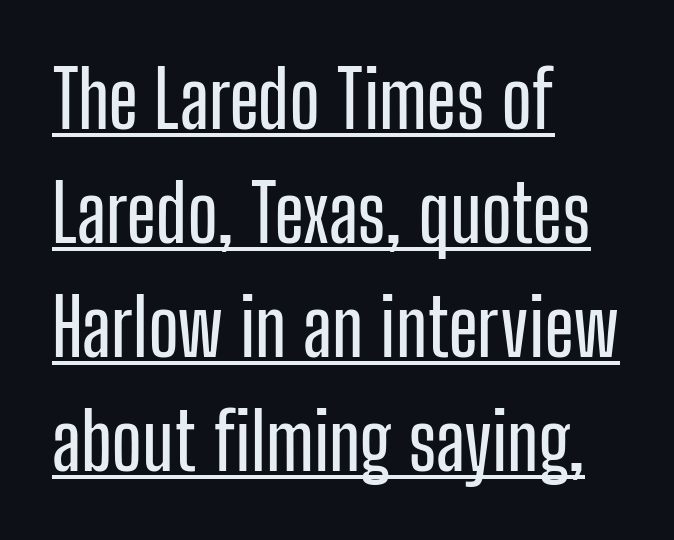
Q: Is the text italic (slanted)? A: No, it is upright.
Q: Is the typeface a serif or a sans-serif typeface? A: Sans-serif.
Q: Is the text underlined? A: Yes.
Q: How is the paragraph aligned? A: Left-aligned.
Q: Is the spacing between letters normal or unusually wide? A: Normal.
Q: Is the spacing between lines tight, normal or loose? A: Normal.
Q: Width (condensed, normal, or wide)? A: Condensed.
Q: Stroke contrast? A: Low.
Q: x-height? A: Medium.
Q: Monospaced? A: No.
